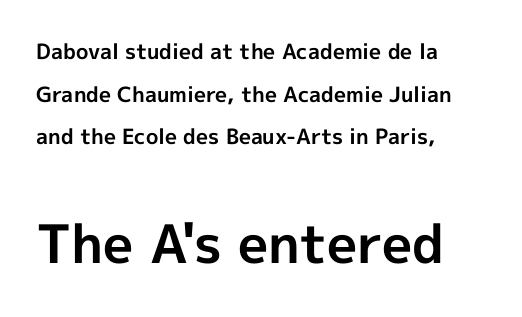
The image shows 53 px bold sans-serif type, upright; set left-aligned, loose line spacing (2.03x), normal letter spacing, not underlined; the second (bottom) block is 2.52x larger; a medium x-height.
